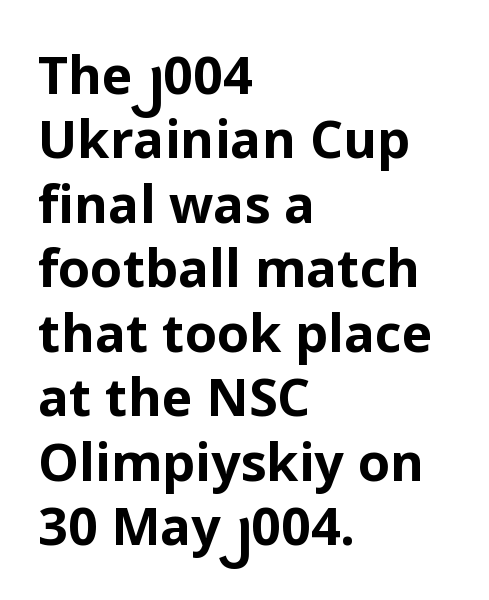
{"serif": "no", "italic": "no", "bold": "yes", "weight": "bold", "width": "normal", "stroke_contrast": "low", "x_height": "medium", "monospaced": "no", "underline": "no", "align": "left", "line_spacing_ratio": 1.24, "letter_spacing": "normal", "letter_spacing_em": 0.0, "glyph_px": 52}
